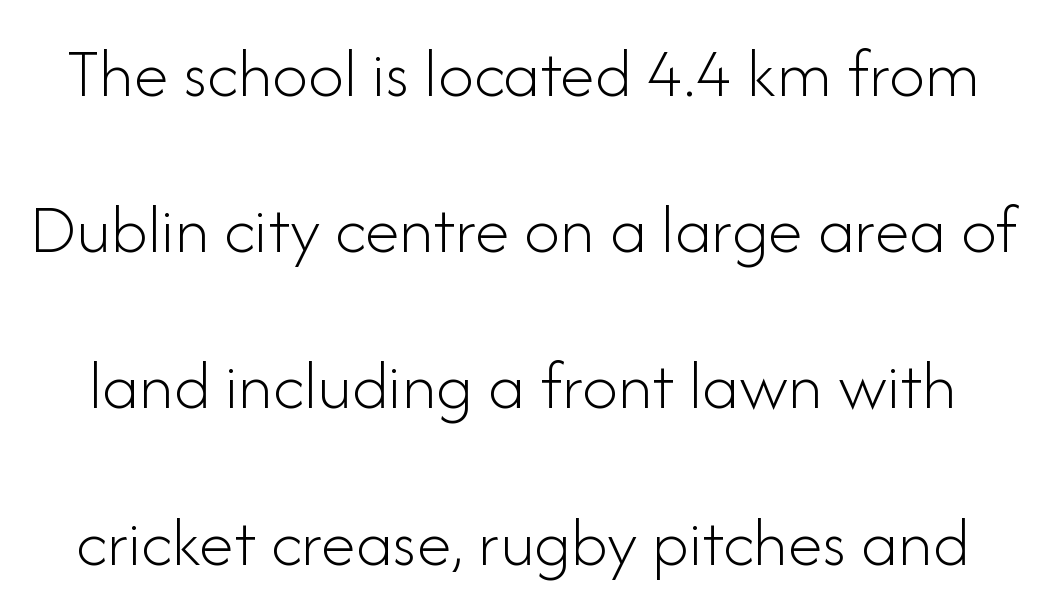
These glyphs show unthickened strokes, regular width or finer. There is no visible air inserted between adjacent glyphs. No italicization has been applied; the sample stays upright. Does the leading feel generous? Absolutely, it's lavish.
